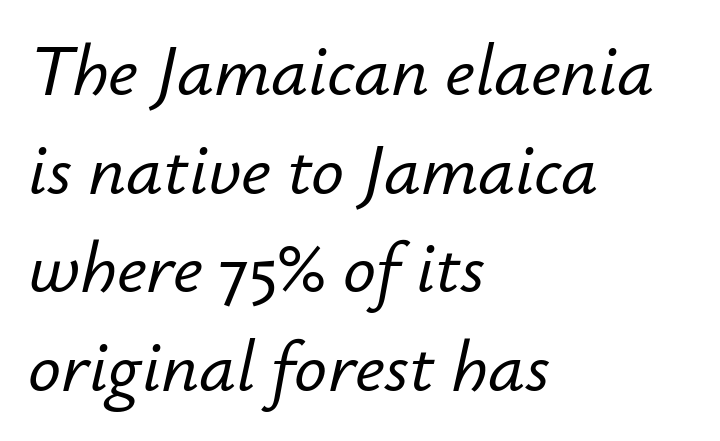
{"italic": "yes", "lean": "right", "slant_degrees": 12, "width": "normal", "stroke_contrast": "low", "x_height": "small", "monospaced": "no", "underline": "no", "align": "left", "line_spacing": "normal", "line_spacing_ratio": 1.35, "letter_spacing": "normal", "letter_spacing_em": 0.0, "glyph_px": 73}
